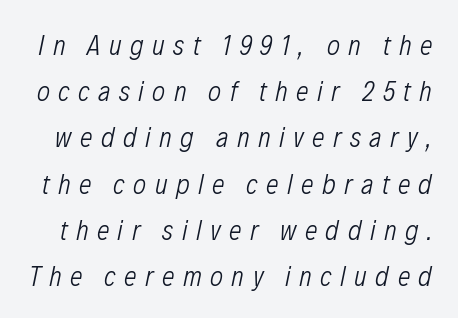
Q: Is the text bold? A: No.
Q: Is the text italic (slanted)? A: Yes, it leans right by about 12 degrees.
Q: Is the text underlined? A: No.
Q: Is the spacing between letters normal or unusually wide? A: Unusually wide.
Q: Is the spacing between lines tight, normal or loose? A: Normal.
Q: Width (condensed, normal, or wide)? A: Condensed.
Q: Stroke contrast? A: Low.
Q: x-height? A: Medium.
Q: Monospaced? A: No.
